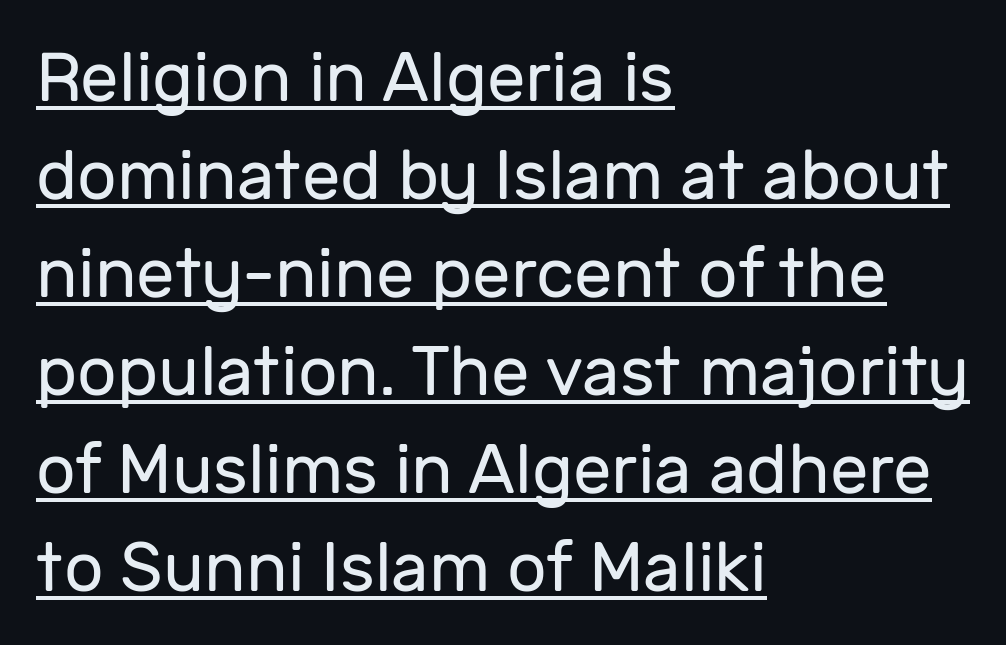
{"serif": "no", "italic": "no", "bold": "no", "weight": "regular", "width": "normal", "stroke_contrast": "low", "x_height": "medium", "monospaced": "no", "underline": "yes", "align": "left", "line_spacing": "normal", "line_spacing_ratio": 1.42, "letter_spacing": "normal", "letter_spacing_em": 0.0, "glyph_px": 69}
